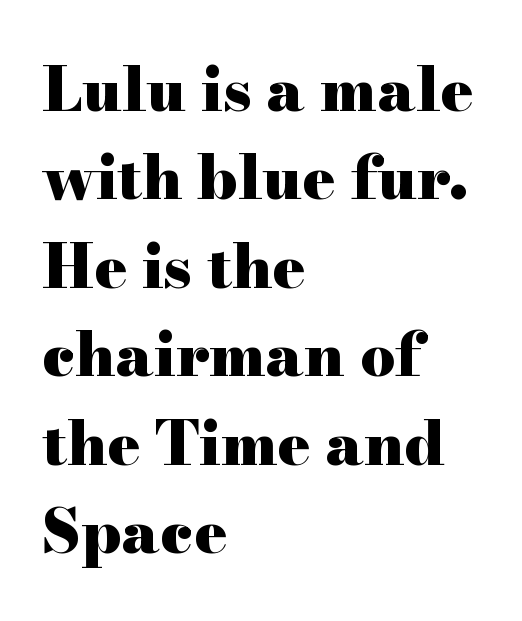
The image shows 61 px heavy, wide serif type, upright; set left-aligned, normal line spacing (1.45x), normal letter spacing, not underlined; high stroke contrast and a small x-height.
